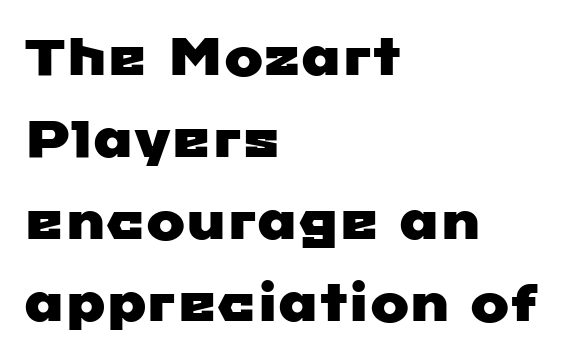
{"serif": "no", "width": "wide", "stroke_contrast": "low", "x_height": "medium", "monospaced": "no", "underline": "no", "align": "left", "line_spacing": "normal", "line_spacing_ratio": 1.58, "letter_spacing": "normal", "letter_spacing_em": 0.0, "glyph_px": 52}
